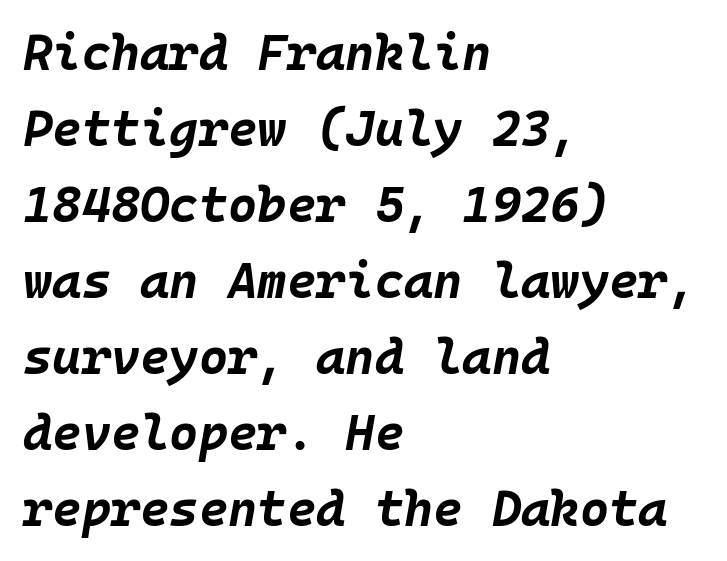
Here the glyphs are tracked normally, forming tight word shapes. Is the block centered? No — it sits flush against the left margin. Type without underlining. You could count columns in this text — the font is strictly monospaced. Italic: yes, the glyphs are oblique.
